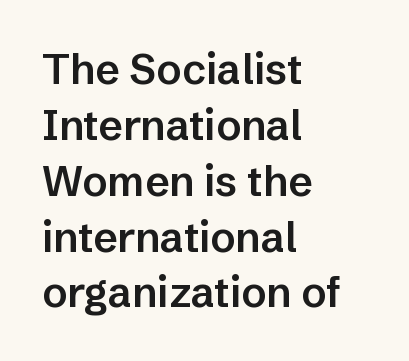
One-word summary of the alignment: left. Do the characters align in a grid? No, the font is proportional. Beneath every word, the page is bare. What's the leading like? Ordinary, nothing unusual. This sample uses plain, unmodified letter spacing. The lettering stays uniformly vertical, giving the passage a roman look.
